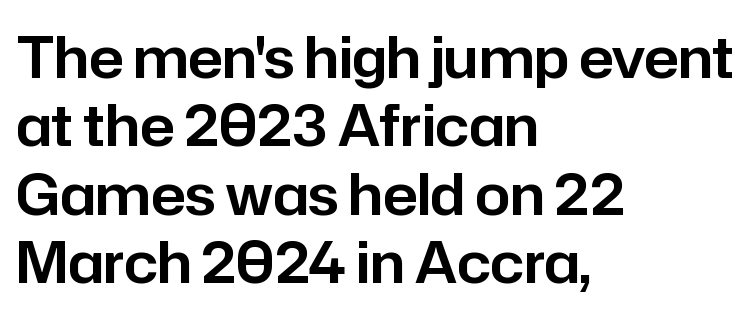
Q: Is the text italic (slanted)? A: No, it is upright.
Q: Is the typeface a serif or a sans-serif typeface? A: Sans-serif.
Q: Is the text underlined? A: No.
Q: How is the paragraph aligned? A: Left-aligned.
Q: Is the spacing between letters normal or unusually wide? A: Normal.
Q: Width (condensed, normal, or wide)? A: Normal.
Q: Stroke contrast? A: Low.
Q: x-height? A: Medium.
Q: Monospaced? A: No.
